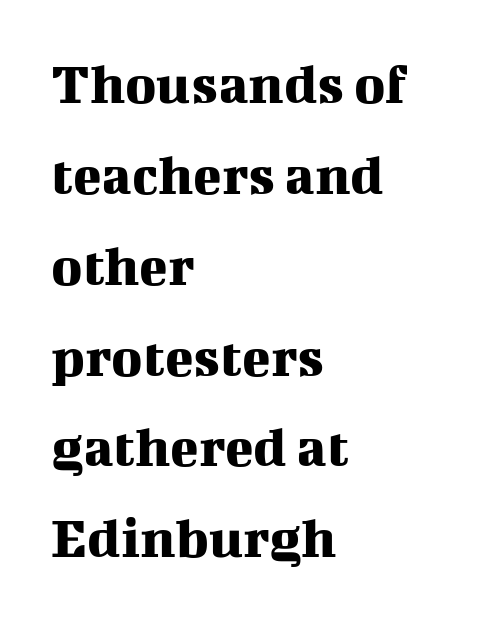
Q: Is the text italic (slanted)? A: No, it is upright.
Q: Is the typeface a serif or a sans-serif typeface? A: Serif.
Q: Is the text underlined? A: No.
Q: How is the paragraph aligned? A: Left-aligned.
Q: Is the spacing between letters normal or unusually wide? A: Normal.
Q: Is the spacing between lines tight, normal or loose? A: Normal.
Q: Width (condensed, normal, or wide)? A: Normal.
Q: Stroke contrast? A: Medium.
Q: x-height? A: Medium.
Q: Monospaced? A: No.
